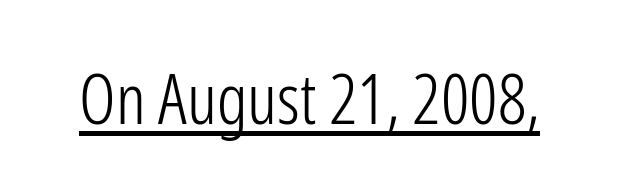
Q: Is the text bold? A: No.
Q: Is the text italic (slanted)? A: No, it is upright.
Q: Is the typeface a serif or a sans-serif typeface? A: Sans-serif.
Q: Is the text underlined? A: Yes.
Q: Is the spacing between letters normal or unusually wide? A: Normal.
Q: Width (condensed, normal, or wide)? A: Condensed.
Q: Stroke contrast? A: Low.
Q: x-height? A: Medium.
Q: Monospaced? A: No.
